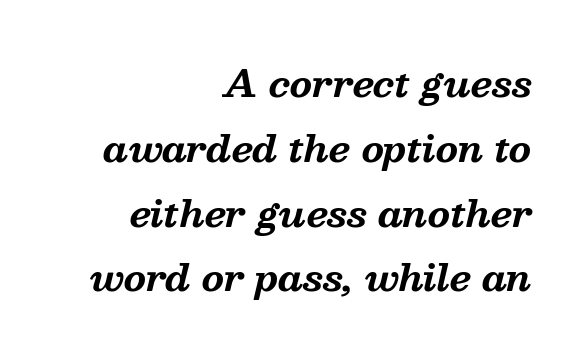
{"serif": "yes", "italic": "yes", "lean": "right", "slant_degrees": 13, "bold": "yes", "weight": "bold", "width": "normal", "stroke_contrast": "medium", "x_height": "medium", "monospaced": "no", "underline": "no", "align": "right", "line_spacing_ratio": 1.8, "letter_spacing": "normal", "letter_spacing_em": 0.0, "glyph_px": 36}
